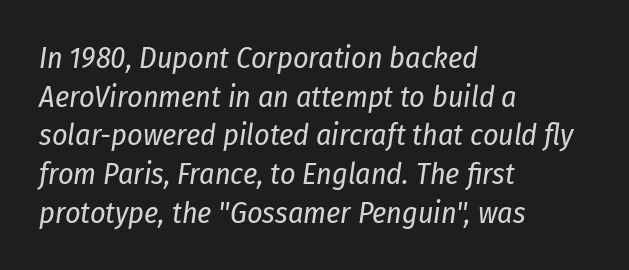
The image shows 30 px regular-weight, condensed type, italic (leaning right); set left-aligned, normal line spacing (1.29x), normal letter spacing, not underlined; low stroke contrast and a medium x-height.
